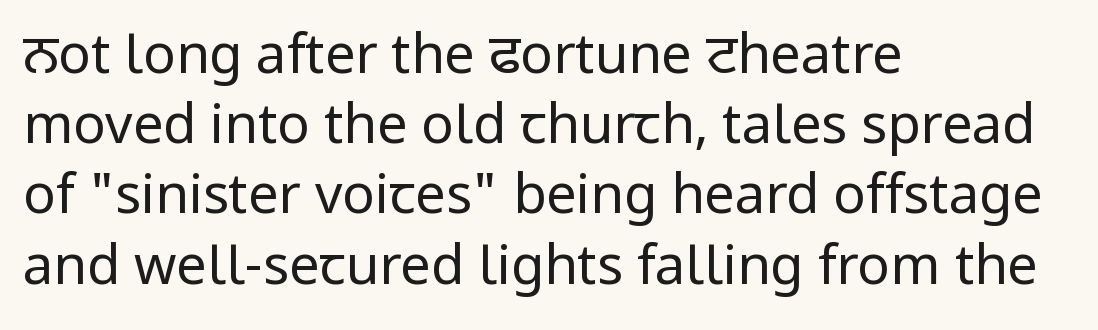
The face used here is rendered with its standard letterfit. In terms of posture, this sample is upright. Type without underlining. Heaviness? Minimal to ordinary, like unemphasized prose. Reading down the column, the eye jumps a familiar distance to each next line.
